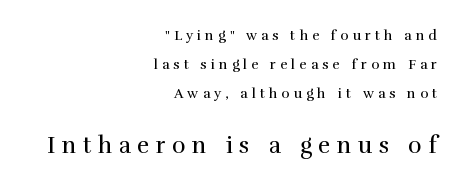
Does the bottom block carry the larger type? Yes, it does. Honestly, the rows look like they've been pulled way apart. The rag falls on the left side of this text block. The zone under the glyphs is completely vacant. The lettering holds an erect, upright posture throughout.
